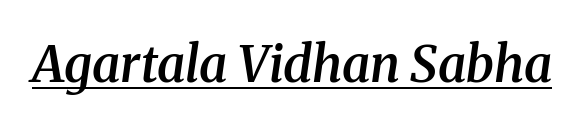
{"serif": "yes", "italic": "yes", "lean": "right", "slant_degrees": 8, "bold": "semi", "weight": "semibold", "width": "normal", "stroke_contrast": "medium", "x_height": "medium", "monospaced": "no", "underline": "yes", "letter_spacing": "normal", "letter_spacing_em": 0.0, "glyph_px": 50}
